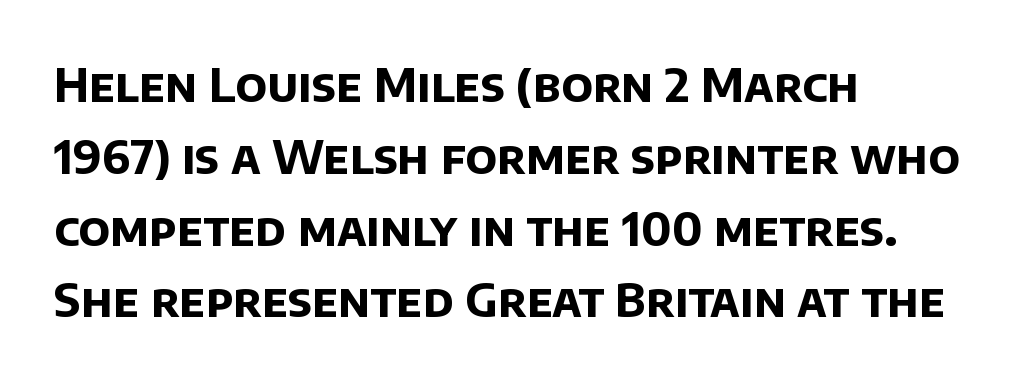
Casual observation: everything's shoved over to the left. Check under the words: just untouched page. Strong, thick strokes mark this as bold type. Quick note: interline space is typical. Varying glyph widths throughout — classic text-font behaviour.
